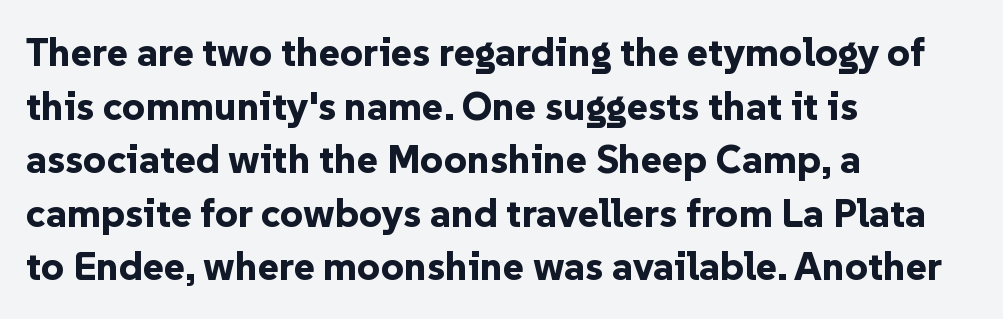
The gaps between neighbouring characters are ordinary and unremarkable. A dark, heavy texture on the line: the type is bold. Is this a fixed-width face? No — the glyphs have proportional, varying widths. A typesetter would mark this as roman, not italic.
